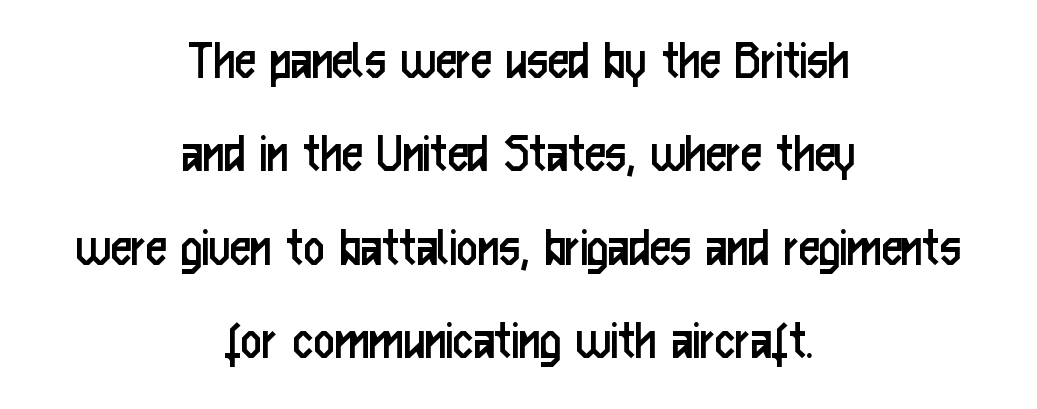
{"serif": "no", "italic": "no", "bold": "no", "weight": "regular", "width": "condensed", "stroke_contrast": "low", "x_height": "medium", "monospaced": "no", "underline": "no", "align": "center", "line_spacing": "normal", "line_spacing_ratio": 1.61, "letter_spacing": "normal", "letter_spacing_em": 0.0, "glyph_px": 58}
